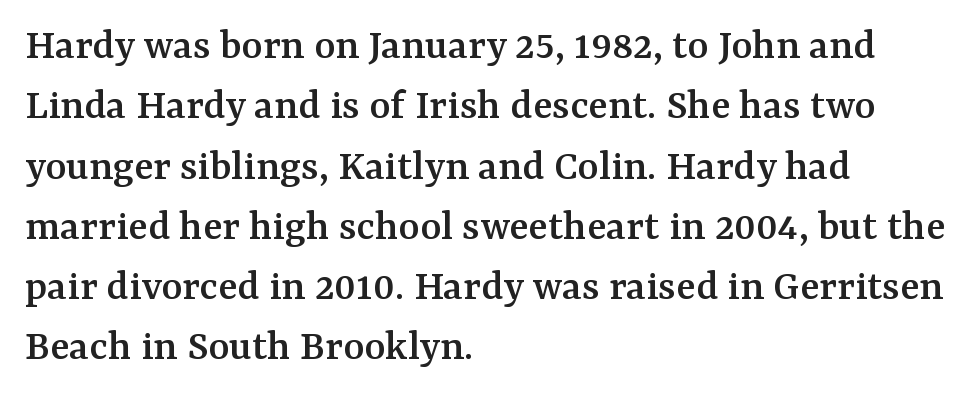
The designer went with a serif here, giving each stem small feet. Spacing verdict: proportional, widths tailored to each character. A typesetter would call this leading conventional body-copy spacing. Each line starts at the same left margin while the right side varies. The axis of the letterforms is exactly vertical. Underlining? Definitely not there.
